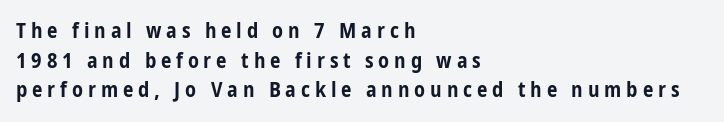
The image shows 21 px bold type, upright; set left-aligned, normal line spacing (1.41x), unusually wide letter spacing (+0.23 em), not underlined.
